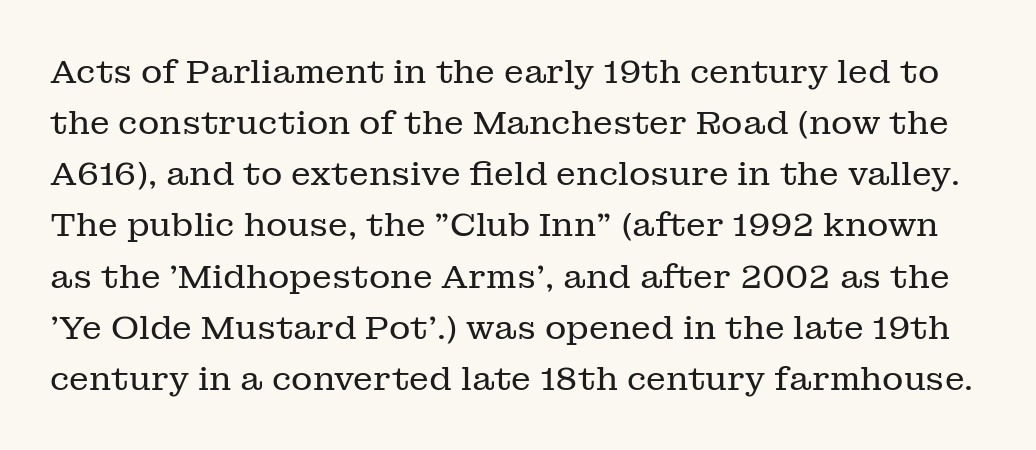
The image shows 33 px regular-weight serif type, upright; set normal line spacing (1.55x), normal letter spacing, not underlined; low stroke contrast and a medium x-height.
